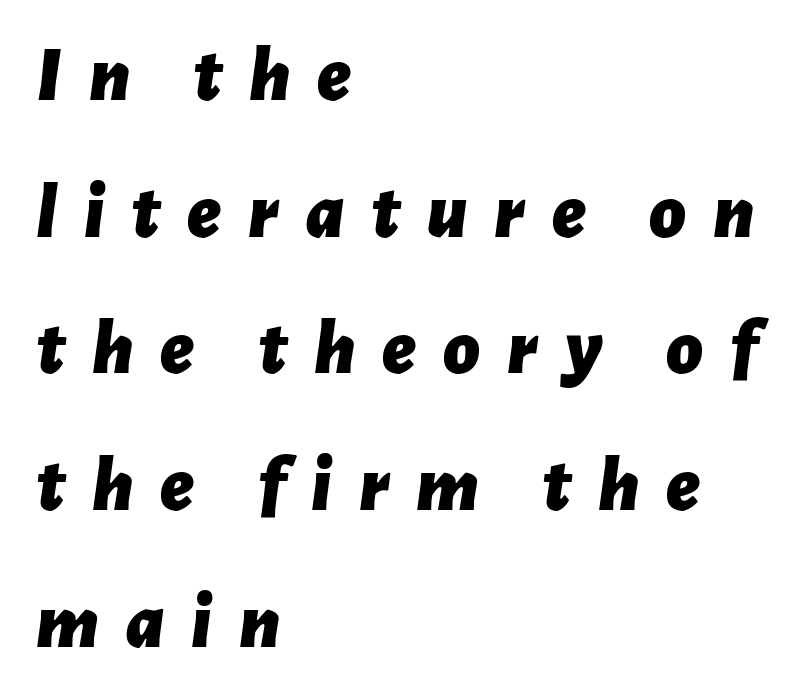
Q: Is the text bold? A: Yes.
Q: Is the text italic (slanted)? A: Yes, it leans right by about 7 degrees.
Q: Is the text underlined? A: No.
Q: How is the paragraph aligned? A: Left-aligned.
Q: Is the spacing between letters normal or unusually wide? A: Unusually wide.
Q: Width (condensed, normal, or wide)? A: Normal.
Q: Stroke contrast? A: Low.
Q: x-height? A: Medium.
Q: Monospaced? A: No.
